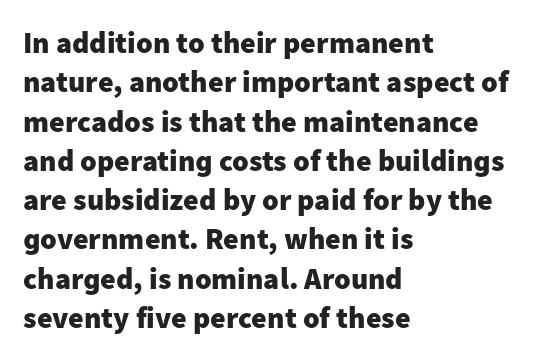
{"serif": "no", "italic": "no", "bold": "yes", "weight": "heavy", "width": "normal", "stroke_contrast": "low", "x_height": "medium", "monospaced": "no", "underline": "no", "align": "left", "line_spacing": "normal", "line_spacing_ratio": 1.31, "letter_spacing": "normal", "letter_spacing_em": 0.0, "glyph_px": 30}
